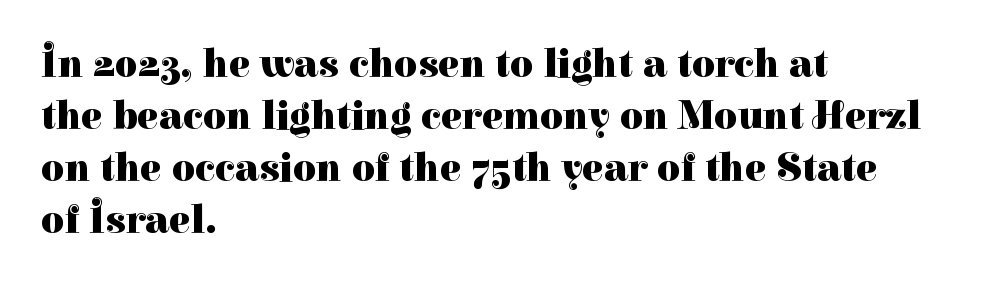
The image shows 40 px heavy serif type, upright; set left-aligned, normal line spacing (1.3x), normal letter spacing, not underlined; high stroke contrast and a medium x-height.
